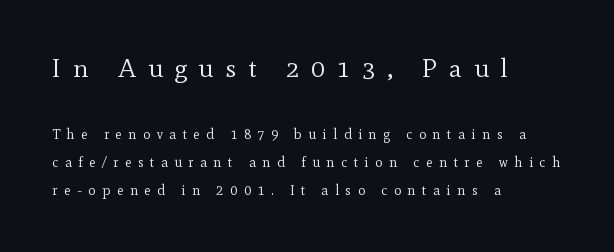
The image shows 26 px text type, upright; set left-aligned, loose line spacing (2.01x), unusually wide letter spacing (+0.46 em), not underlined; the first (top) block is 1.86x larger.
